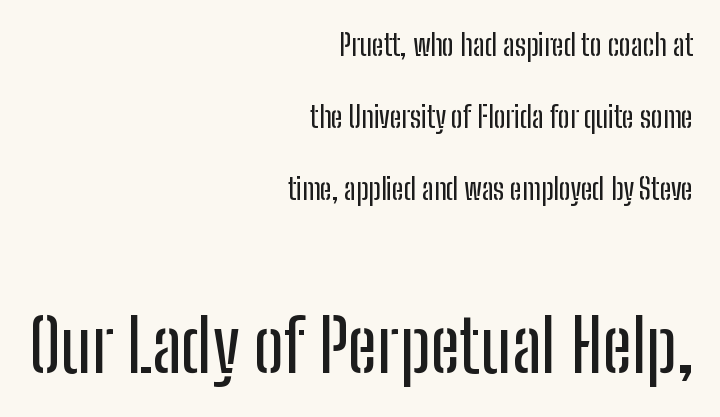
The image shows 73 px condensed sans-serif type, upright; set right-aligned, loose line spacing (2.48x), normal letter spacing, not underlined; the second (bottom) block is 2.52x larger; low stroke contrast and a medium x-height.
